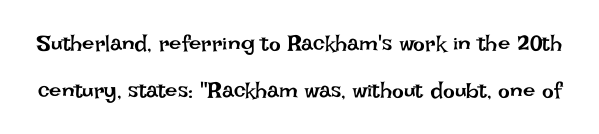
If you drew a line through each stem, it would be perfectly vertical. Each row of text sits above clean, open space. Caption: standard tracking, unaltered. Baseline-to-baseline distance is far greater than the letter height. No chunkiness to these letters — they're not bold.
